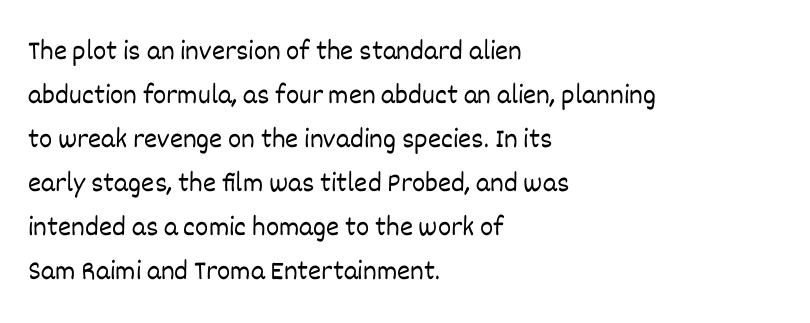
The image shows 28 px light type, upright; set left-aligned, normal line spacing (1.57x), normal letter spacing, not underlined; low stroke contrast and a large x-height.
